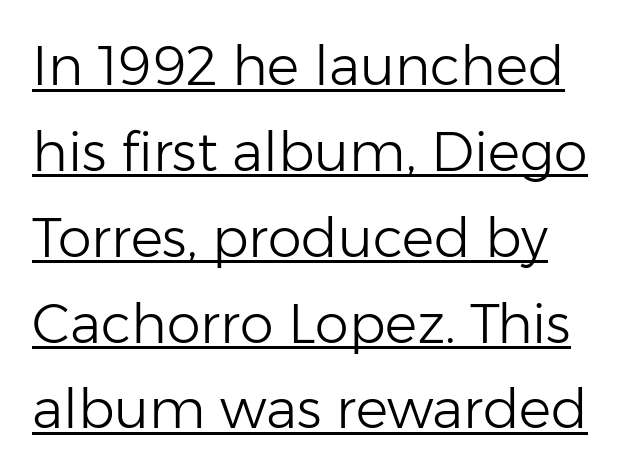
{"serif": "no", "italic": "no", "bold": "no", "weight": "light", "width": "normal", "stroke_contrast": "low", "x_height": "medium", "monospaced": "no", "underline": "yes", "line_spacing": "normal", "line_spacing_ratio": 1.59, "letter_spacing": "normal", "letter_spacing_em": 0.0, "glyph_px": 54}
